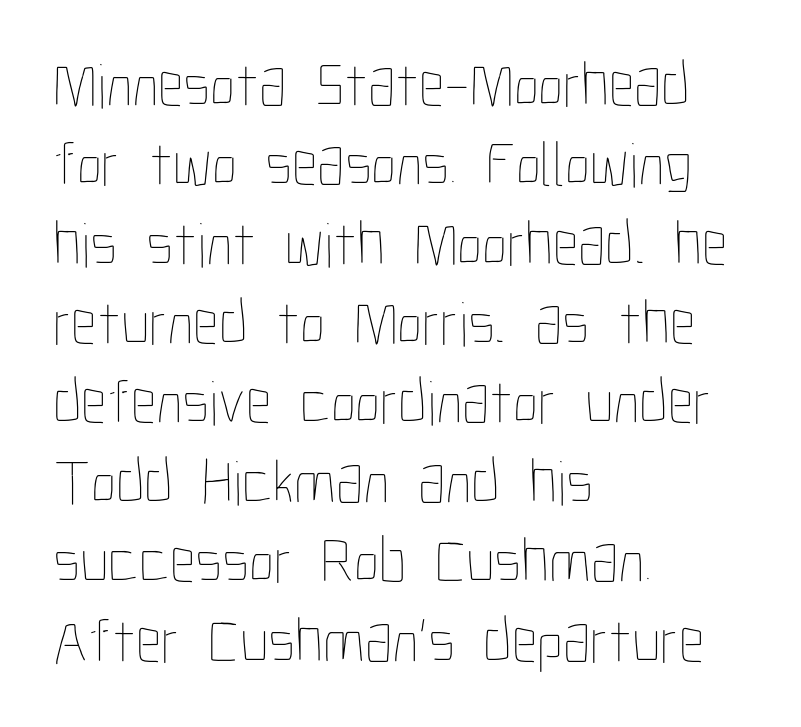
Q: Is the text bold? A: No.
Q: Is the text italic (slanted)? A: No, it is upright.
Q: Is the text underlined? A: No.
Q: How is the paragraph aligned? A: Left-aligned.
Q: Is the spacing between letters normal or unusually wide? A: Normal.
Q: Width (condensed, normal, or wide)? A: Condensed.
Q: Stroke contrast? A: Low.
Q: x-height? A: Medium.
Q: Monospaced? A: No.
